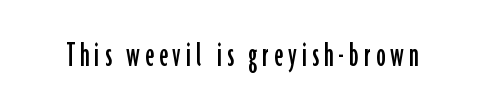
The image shows 37 px condensed sans-serif type, upright; set not underlined; low stroke contrast and a medium x-height.
